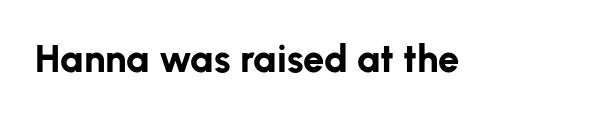
Q: Is the text bold? A: Yes.
Q: Is the text italic (slanted)? A: No, it is upright.
Q: Is the typeface a serif or a sans-serif typeface? A: Sans-serif.
Q: Is the text underlined? A: No.
Q: Is the spacing between letters normal or unusually wide? A: Normal.
Q: Width (condensed, normal, or wide)? A: Normal.
Q: Stroke contrast? A: Low.
Q: x-height? A: Medium.
Q: Monospaced? A: No.
